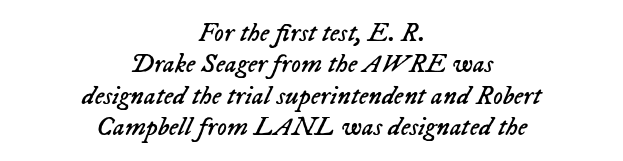
{"italic": "yes", "lean": "right", "slant_degrees": 23, "bold": "no", "underline": "no", "align": "center", "line_spacing_ratio": 1.16, "letter_spacing": "normal", "letter_spacing_em": 0.0, "glyph_px": 27}
